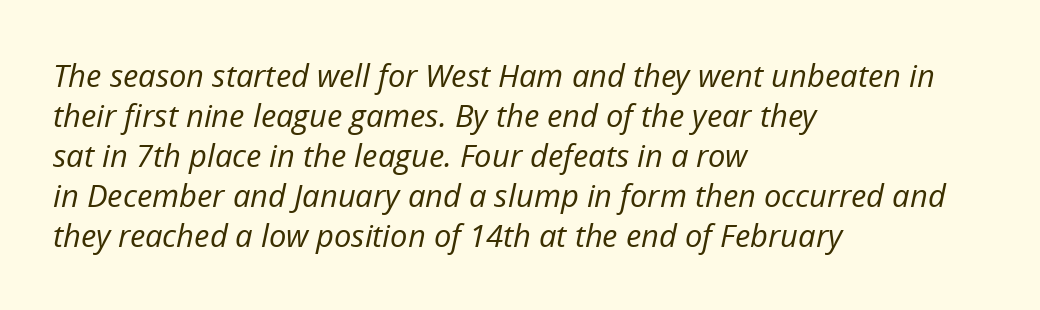
Posture: slanted. Looks like regular typesetting: each glyph gets only the width it needs. A classic flush-left, rag-right setting is used for this passage. The font sits on the lighter half of the weight spectrum, regular included. This block has exactly the height ordinary leading produces.
